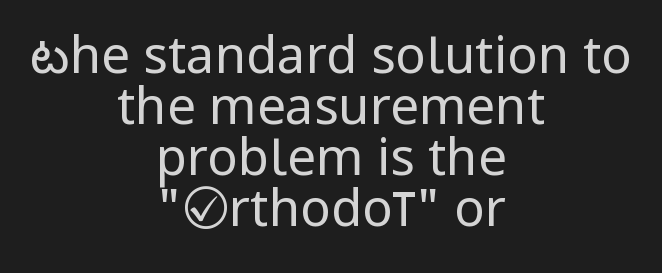
{"serif": "no", "italic": "no", "bold": "no", "weight": "regular", "width": "condensed", "stroke_contrast": "low", "underline": "no", "align": "center", "line_spacing": "tight", "line_spacing_ratio": 1.0, "letter_spacing": "normal", "letter_spacing_em": 0.0, "glyph_px": 51}
